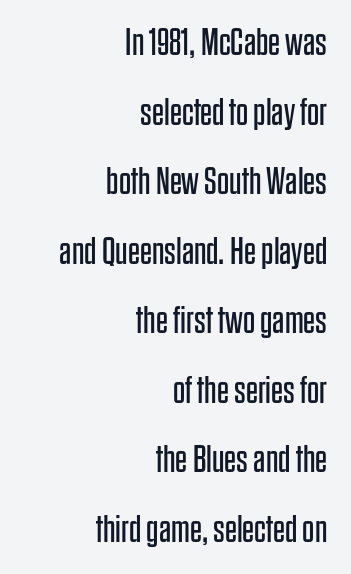
The image shows 38 px regular-weight, condensed sans-serif type, upright; set right-aligned, line spacing 1.83x, normal letter spacing, not underlined; low stroke contrast and a large x-height.
